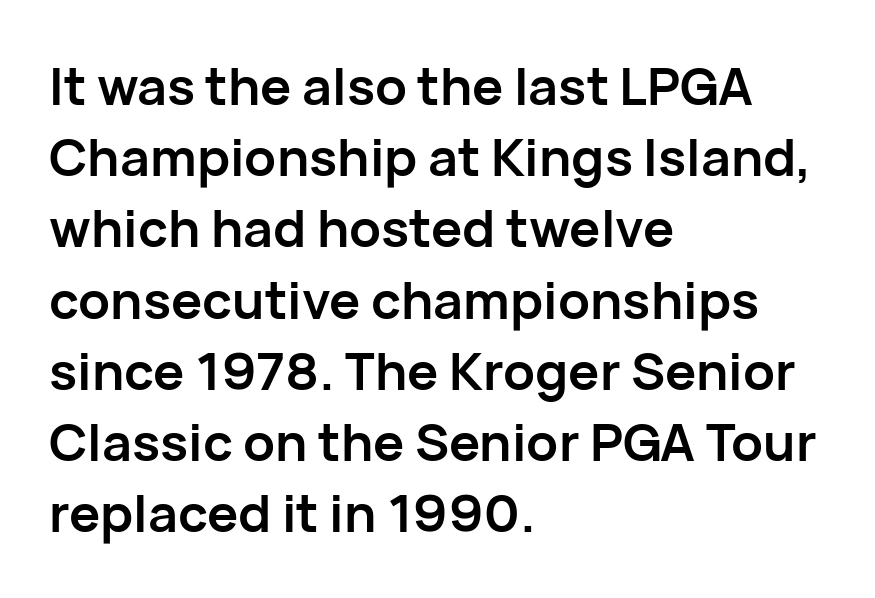
{"serif": "no", "italic": "no", "bold": "yes", "weight": "semibold", "width": "normal", "stroke_contrast": "low", "x_height": "medium", "monospaced": "no", "underline": "no", "align": "left", "line_spacing": "normal", "line_spacing_ratio": 1.37, "letter_spacing": "normal", "letter_spacing_em": 0.0, "glyph_px": 52}
